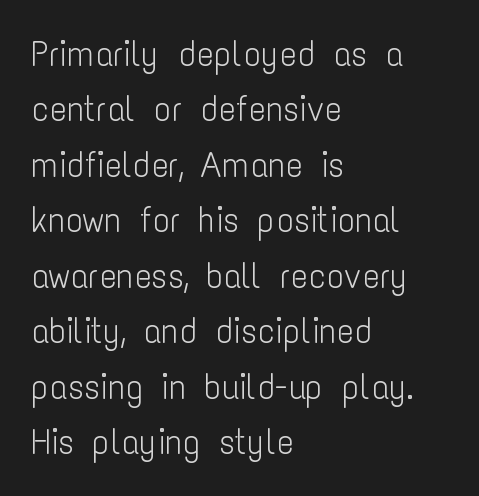
A typesetter would call this proportional, since set widths differ per character. Regarding serifs, this sample does without them. Stems here are at most as thick as an everyday book face. The leading is moderate, giving the passage an even texture.
